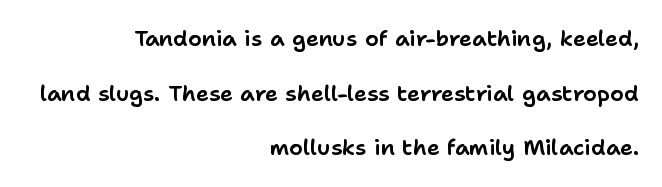
The image shows 22 px text type, upright; set right-aligned, loose line spacing (2.48x), normal letter spacing, not underlined.
